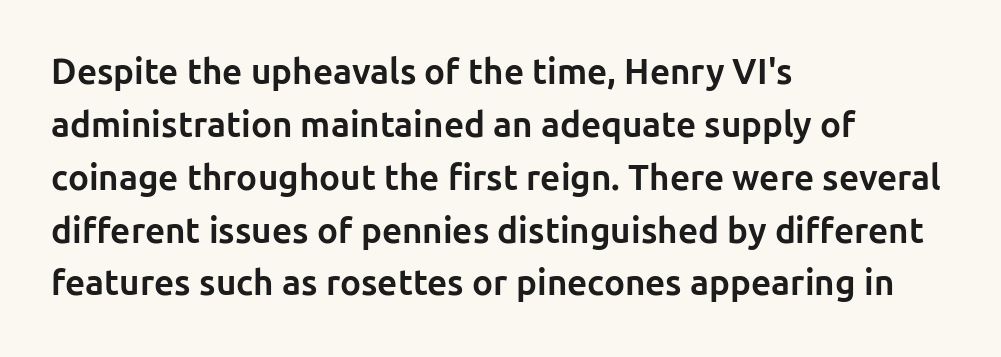
The image shows 35 px bold sans-serif type, upright; set left-aligned, normal line spacing (1.51x), normal letter spacing, not underlined; low stroke contrast and a medium x-height.
